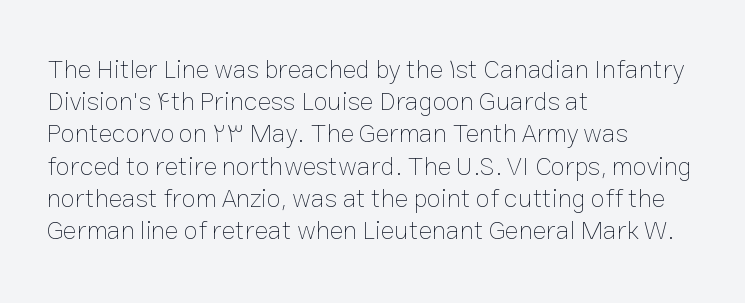
Q: Is the text bold? A: No.
Q: Is the text italic (slanted)? A: No, it is upright.
Q: Is the text underlined? A: No.
Q: How is the paragraph aligned? A: Left-aligned.
Q: Is the spacing between letters normal or unusually wide? A: Normal.
